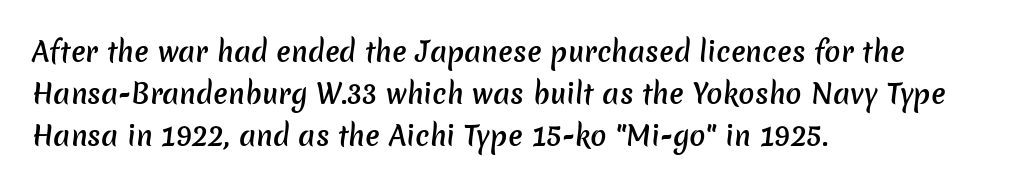
{"bold": "semi", "underline": "no", "align": "left", "line_spacing": "normal", "line_spacing_ratio": 1.56, "letter_spacing": "normal", "letter_spacing_em": 0.0, "glyph_px": 27}
